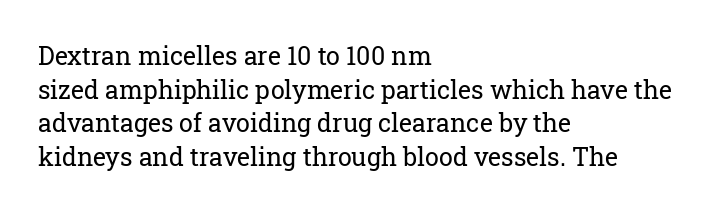
The image shows 25 px text type, upright; set left-aligned, normal line spacing (1.35x), normal letter spacing, not underlined.
